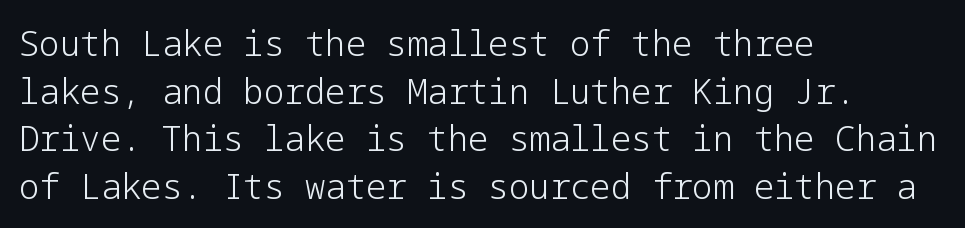
Each line starts at the same left margin while the right side varies. Has an underline been added? It has not. How would I describe the line gaps? Plain and ordinary. I'd call this a sans setting — the letters go barefoot. The face used here is rendered with its standard letterfit.
